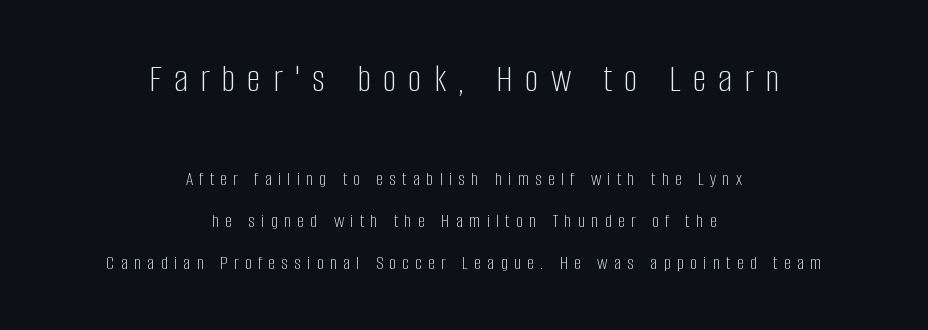
Here the first block reads like a headline and the second like body copy. The passage shown is typeset with a sans-serif family. Characters follow at a spacing far wider than the type designer built in. The space directly below the letters is spotless.
